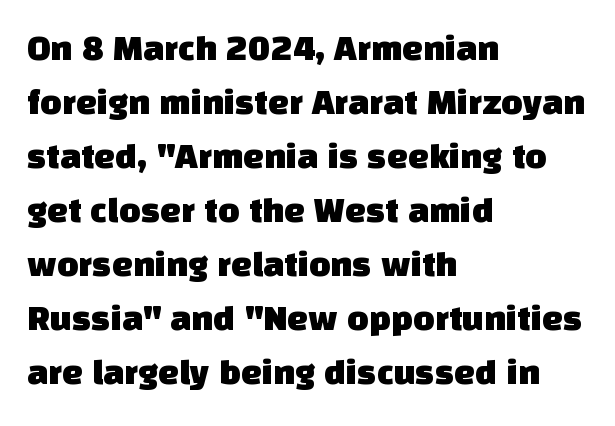
This is sans-serif lettering, the kind often seen on screens and signage. Vertical spacing — default. This sample has the flowing, uneven cadence of proportional lettering. Casual observation: everything's shoved over to the left. Nothing unusual about the tracking: characters are spaced as the font intends.
